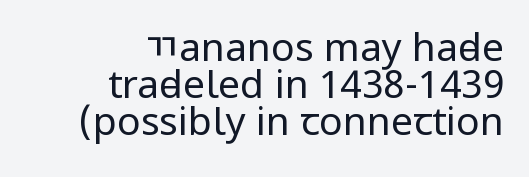
{"serif": "no", "italic": "no", "bold": "no", "weight": "regular", "width": "condensed", "stroke_contrast": "low", "x_height": "large", "monospaced": "no", "underline": "no", "align": "right", "line_spacing": "tight", "line_spacing_ratio": 0.95, "letter_spacing": "normal", "letter_spacing_em": 0.0, "glyph_px": 39}
